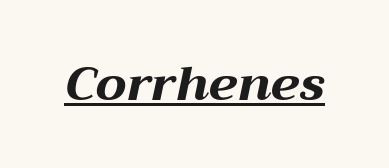
{"italic": "yes", "lean": "right", "slant_degrees": 12, "bold": "yes", "weight": "bold", "width": "wide", "stroke_contrast": "medium", "x_height": "medium", "monospaced": "no", "underline": "yes", "letter_spacing": "normal", "letter_spacing_em": 0.0, "glyph_px": 48}
